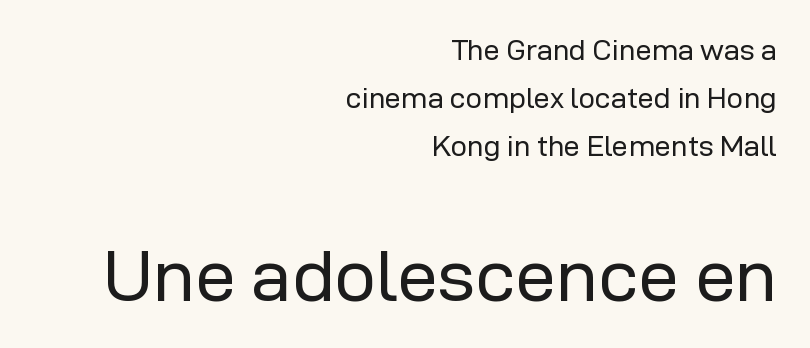
{"serif": "no", "italic": "no", "bold": "no", "weight": "regular", "width": "normal", "stroke_contrast": "low", "x_height": "medium", "monospaced": "no", "underline": "no", "align": "right", "line_spacing": "normal", "line_spacing_ratio": 1.65, "letter_spacing": "normal", "letter_spacing_em": 0.0, "larger_block": "second", "size_ratio": 2.52, "glyph_px": 73}
